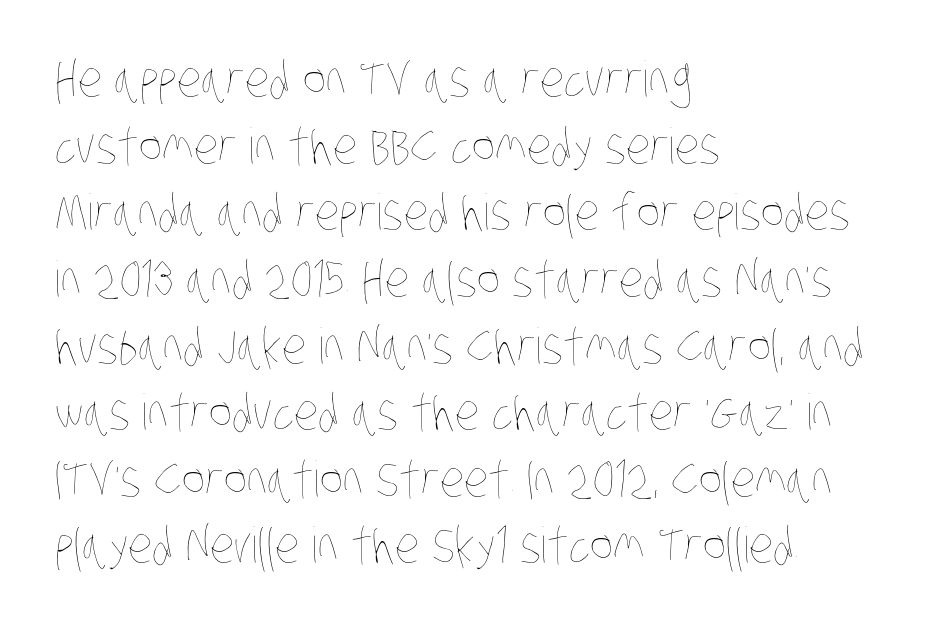
Q: Is the text bold? A: No.
Q: Is the text underlined? A: No.
Q: How is the paragraph aligned? A: Left-aligned.
Q: Is the spacing between letters normal or unusually wide? A: Normal.
Q: Is the spacing between lines tight, normal or loose? A: Normal.
Q: Width (condensed, normal, or wide)? A: Condensed.
Q: Stroke contrast? A: Low.
Q: x-height? A: Large.
Q: Monospaced? A: No.
